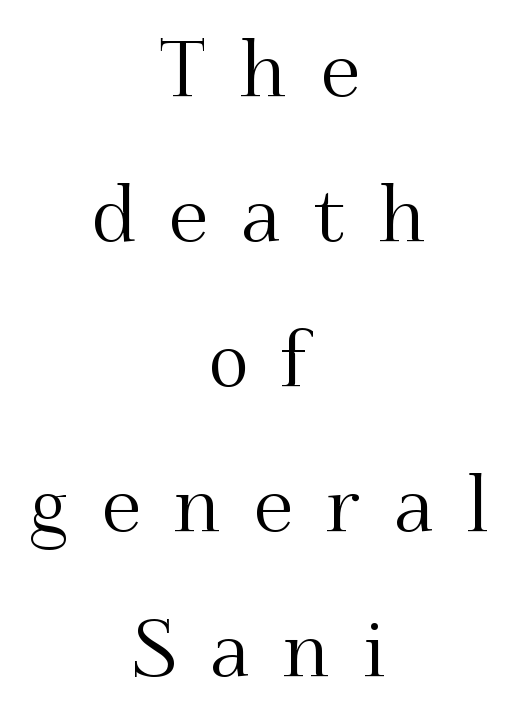
When letters stand straight like this, we call the style roman or upright. The rendering uses natural spacing where letterforms have individual widths. Descender tails drop into unmarked territory. The letters carry serifs — small finishing strokes at the ends of their stems. If you folded the block vertically in half, each line would mirror itself in length. Words appear elongated and porous because spacing is wide.
